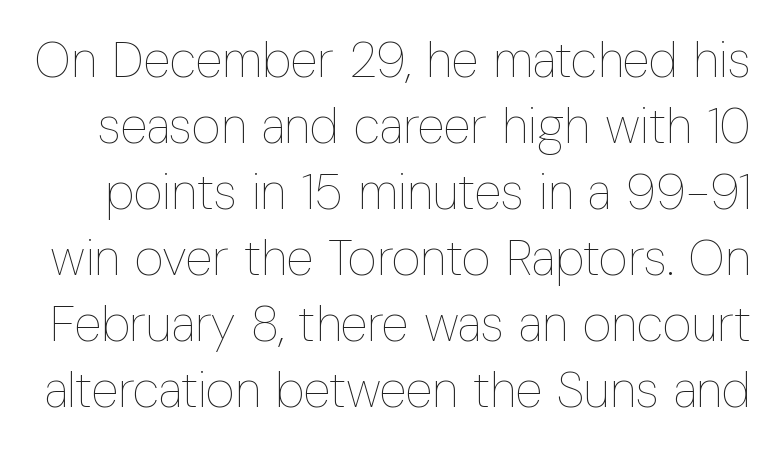
The letterforms sit shoulder to shoulder at normal distance. This sample has the flowing, uneven cadence of proportional lettering. Is the stroke heavy? The answer is a plain regular-or-lighter. The lines sit at an ordinary, default distance from one another. A roman cut, with each character standing at attention. Type without underlining.
